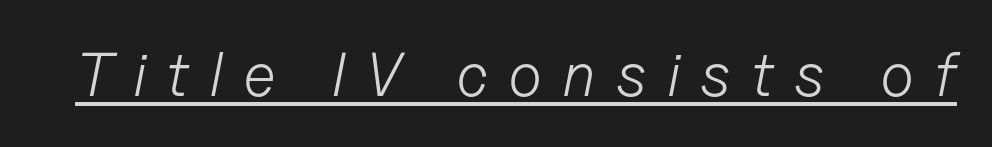
The whole block is typeset with a tilt. Character widths vary here, with narrow letters taking less room than wide ones. The letters look calm and open, with moderate or lighter stems. A rule runs beneath these lines of type. Tracking value appears strongly positive — letters spread wide.
